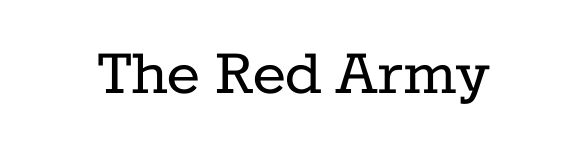
The image shows 70 px regular-weight serif type, upright; set normal letter spacing, not underlined; low stroke contrast and a medium x-height.
